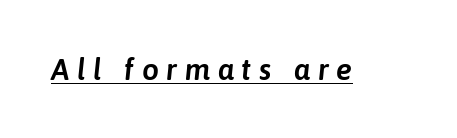
{"italic": "yes", "lean": "right", "slant_degrees": 6, "width": "normal", "stroke_contrast": "low", "x_height": "medium", "monospaced": "no", "underline": "yes", "letter_spacing": "wide", "letter_spacing_em": 0.25, "glyph_px": 30}
